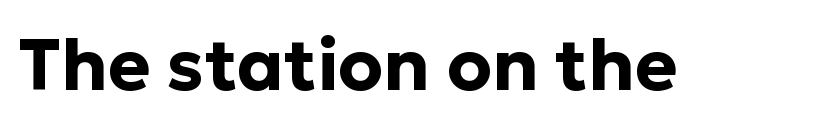
The image shows 72 px bold sans-serif type, upright; set normal letter spacing, not underlined; low stroke contrast and a medium x-height.
